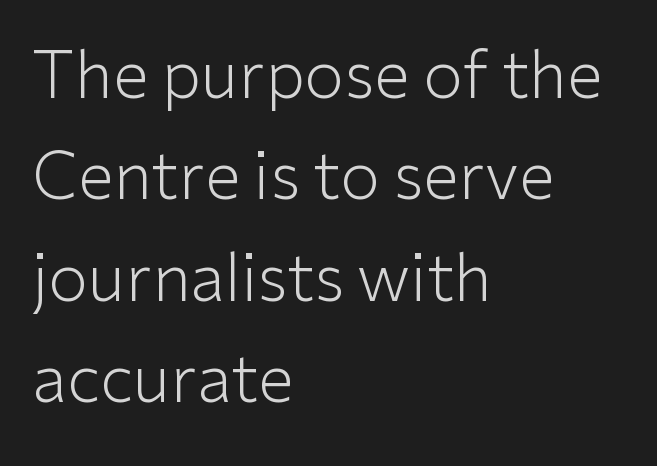
{"serif": "no", "italic": "no", "bold": "no", "weight": "light", "width": "normal", "stroke_contrast": "low", "x_height": "medium", "monospaced": "no", "underline": "no", "align": "left", "line_spacing": "normal", "line_spacing_ratio": 1.56, "letter_spacing": "normal", "letter_spacing_em": 0.0, "glyph_px": 65}
